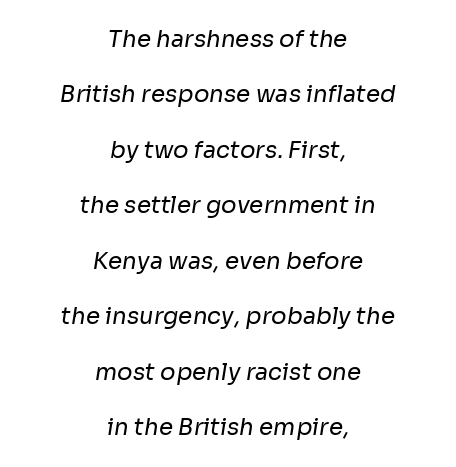
Q: Is the text bold? A: No.
Q: Is the text underlined? A: No.
Q: How is the paragraph aligned? A: Centered.
Q: Is the spacing between letters normal or unusually wide? A: Normal.
Q: Is the spacing between lines tight, normal or loose? A: Loose.
